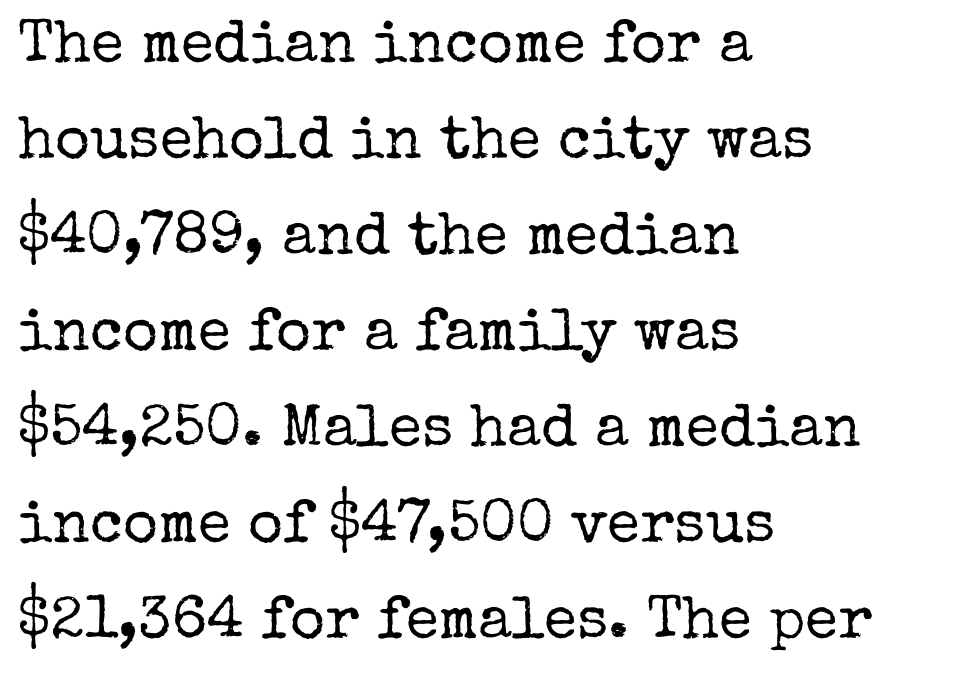
The image shows 60 px regular-weight serif type, upright; set left-aligned, normal line spacing (1.6x), normal letter spacing, not underlined; low stroke contrast and a medium x-height.
